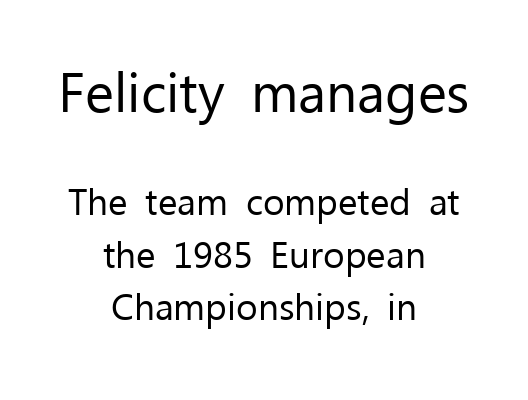
The image shows 55 px regular-weight sans-serif type, upright; set centered, normal line spacing (1.43x), normal letter spacing, not underlined; the first (top) block is 1.49x larger; low stroke contrast and a medium x-height.
